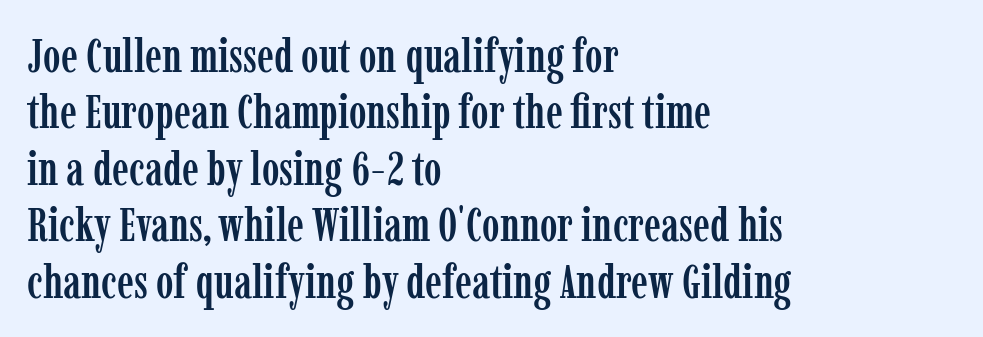
Do the characters align in a grid? No, the font is proportional. These lines are composed in type with serifs. When letters stand straight like this, we call the style roman or upright. The rendering anchors every line to the left-hand side. Nobody touched the tracking dial on this one. The zone under the glyphs is completely vacant.
